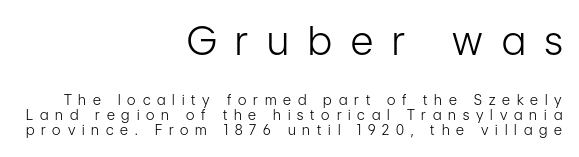
Q: Is the text bold? A: No.
Q: Is the text italic (slanted)? A: No, it is upright.
Q: Is the typeface a serif or a sans-serif typeface? A: Sans-serif.
Q: Is the text underlined? A: No.
Q: How is the paragraph aligned? A: Right-aligned.
Q: Is the spacing between letters normal or unusually wide? A: Unusually wide.
Q: Is the spacing between lines tight, normal or loose? A: Tight.
Q: Which block of text is set in a larger size, the first (top) or the second (bottom)? A: The first (top) one.
Q: Width (condensed, normal, or wide)? A: Condensed.
Q: Stroke contrast? A: Low.
Q: x-height? A: Medium.
Q: Monospaced? A: No.
